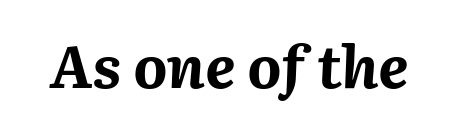
{"italic": "yes", "lean": "right", "slant_degrees": 2, "bold": "yes", "weight": "bold", "width": "normal", "stroke_contrast": "medium", "x_height": "medium", "monospaced": "no", "underline": "no", "letter_spacing": "normal", "letter_spacing_em": 0.0, "glyph_px": 59}
